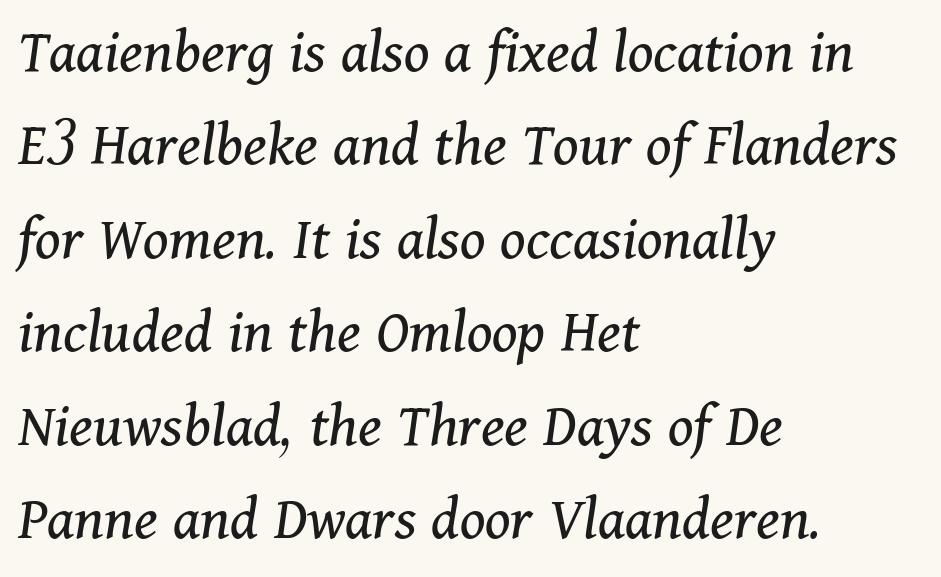
Slant detected: the letters are inclined. In terms of leading, this rendering sits right in the middle. A light-to-regular cut is what we see here. Is this a fixed-width face? No — the glyphs have proportional, varying widths. Words appear dense and cohesive because spacing is normal.
